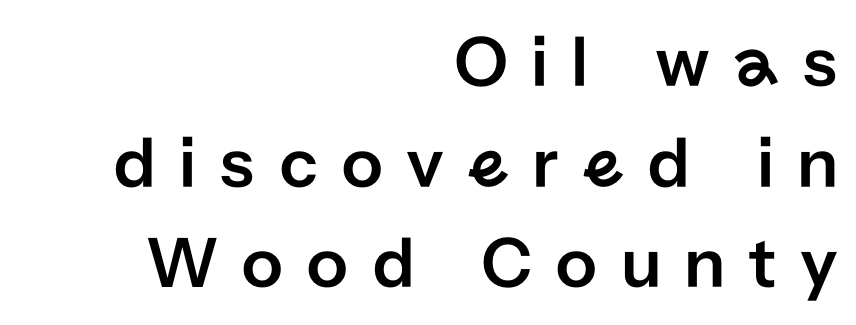
Q: Is the text italic (slanted)? A: No, it is upright.
Q: Is the typeface a serif or a sans-serif typeface? A: Sans-serif.
Q: Is the text underlined? A: No.
Q: How is the paragraph aligned? A: Right-aligned.
Q: Is the spacing between letters normal or unusually wide? A: Unusually wide.
Q: Is the spacing between lines tight, normal or loose? A: Normal.
Q: Width (condensed, normal, or wide)? A: Normal.
Q: Stroke contrast? A: Low.
Q: x-height? A: Medium.
Q: Monospaced? A: No.
